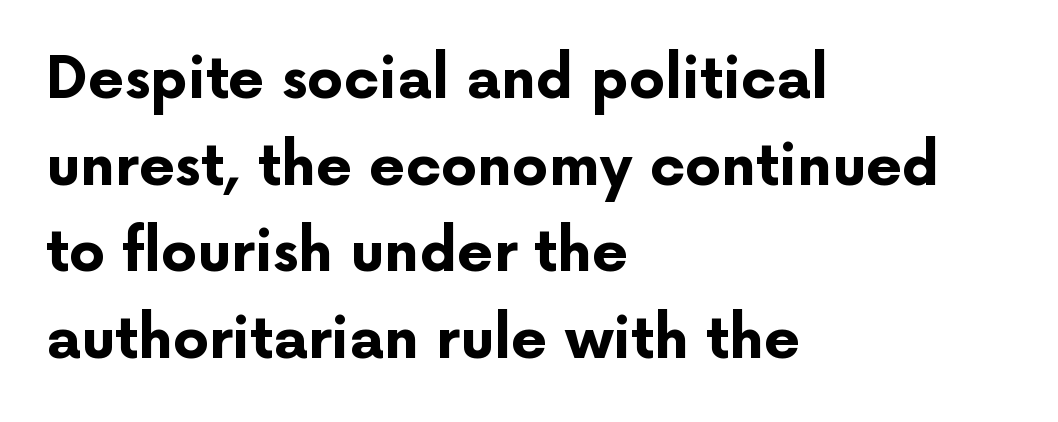
{"serif": "no", "italic": "no", "bold": "yes", "weight": "bold", "width": "normal", "stroke_contrast": "low", "x_height": "medium", "monospaced": "no", "underline": "no", "align": "left", "line_spacing": "normal", "line_spacing_ratio": 1.52, "letter_spacing": "normal", "letter_spacing_em": 0.0, "glyph_px": 57}
